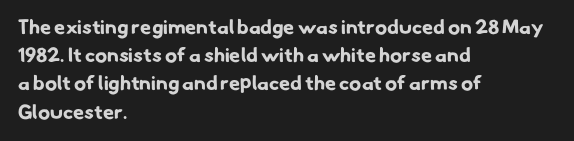
Q: Is the text bold? A: Yes.
Q: Is the text underlined? A: No.
Q: How is the paragraph aligned? A: Left-aligned.
Q: Is the spacing between letters normal or unusually wide? A: Normal.
Q: Is the spacing between lines tight, normal or loose? A: Normal.
